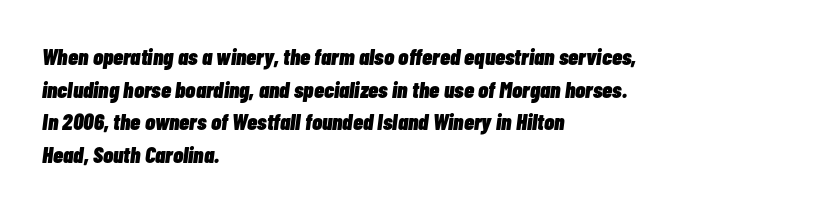
{"italic": "yes", "lean": "right", "slant_degrees": 7, "bold": "yes", "underline": "no", "align": "left", "line_spacing": "normal", "line_spacing_ratio": 1.42, "letter_spacing": "normal", "letter_spacing_em": 0.0, "glyph_px": 23}
